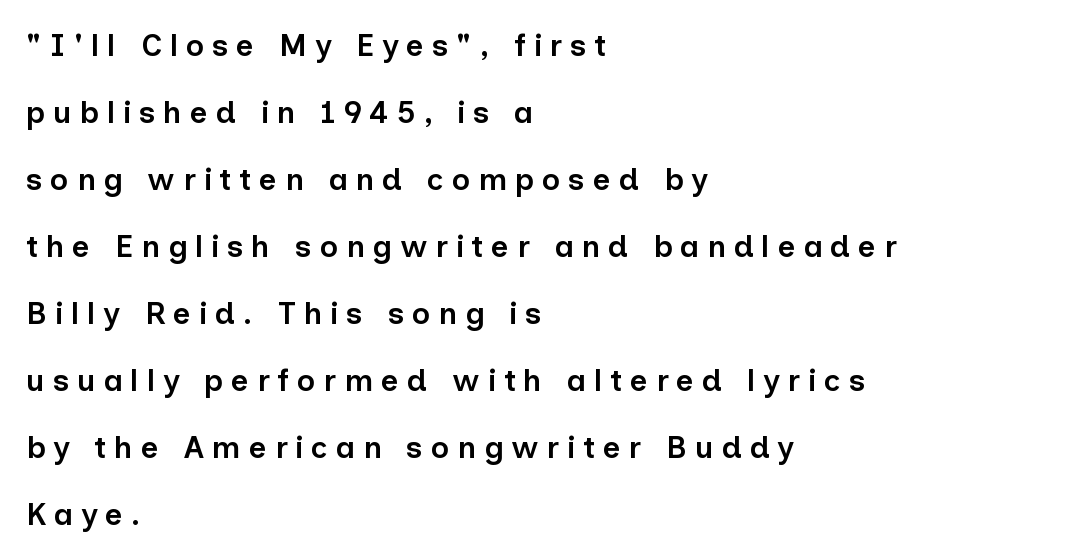
The image shows 31 px semibold sans-serif type, upright; set left-aligned, loose line spacing (2.16x), unusually wide letter spacing (+0.25 em), not underlined; low stroke contrast and a medium x-height.
